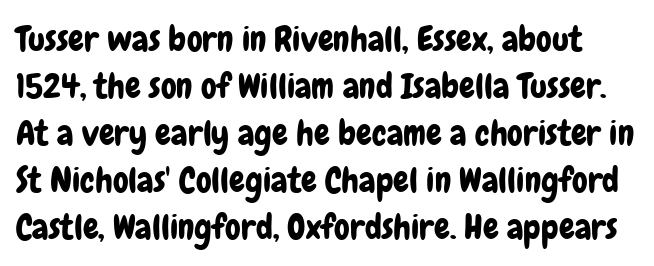
The image shows 35 px condensed sans-serif type, upright; set normal line spacing (1.34x), normal letter spacing, not underlined; low stroke contrast and a medium x-height.
